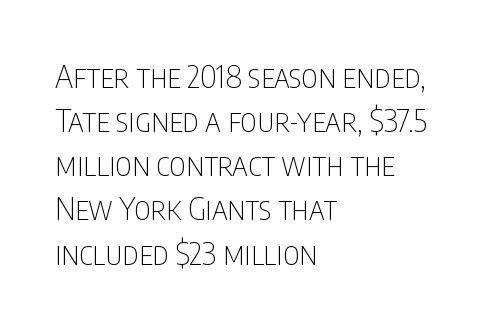
Is there much room between lines? A standard amount, neither cramped nor airy. Posture: straight, roman, zero tilt. This rendering leaves character spacing at its baseline value. Proportional: the letters do not fall into vertical columns.
